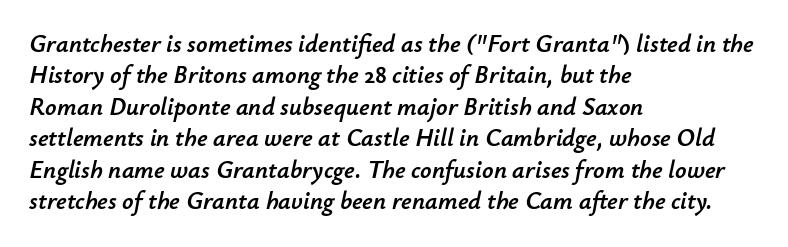
The image shows 25 px text type, italic (leaning right); set left-aligned, normal line spacing (1.26x), normal letter spacing, not underlined.
